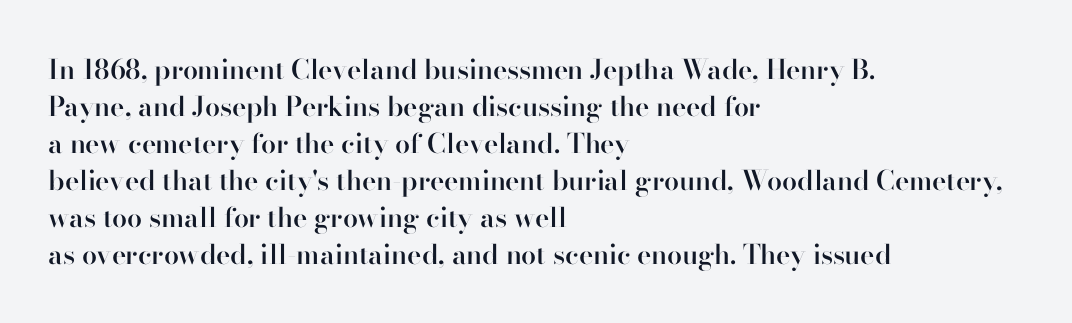
Nobody touched the tracking dial on this one. The space between consecutive lines is moderate. The area under the type is left untouched. Posture: straight, roman, zero tilt. The glyphs have the mass of a demibold cut, below bold.
